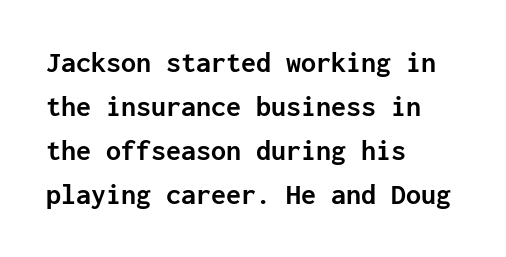
{"serif": "no", "italic": "no", "bold": "yes", "weight": "semibold", "width": "normal", "stroke_contrast": "low", "x_height": "medium", "monospaced": "yes", "underline": "no", "align": "left", "line_spacing": "normal", "line_spacing_ratio": 1.47, "letter_spacing": "normal", "letter_spacing_em": 0.0, "glyph_px": 30}
